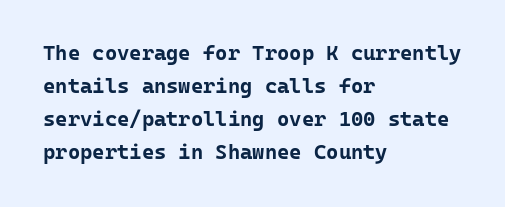
The image shows 21 px bold type, upright; set left-aligned, normal line spacing (1.57x), normal letter spacing, not underlined.
